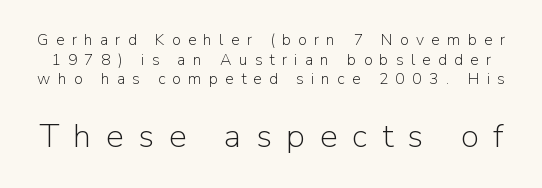
The gap between lines stays unmarked. A typesetter would mark this as roman, not italic. Is this a fixed-width face? No — the glyphs have proportional, varying widths. Inter-character spacing is expanded well beyond the font's built-in metrics. Nothing heavy about these letters — not bold at all.
